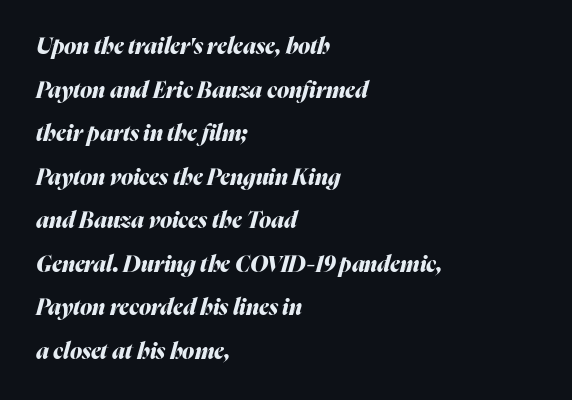
The image shows 22 px bold type, italic (leaning right); set left-aligned, loose line spacing (1.98x), normal letter spacing, not underlined.
